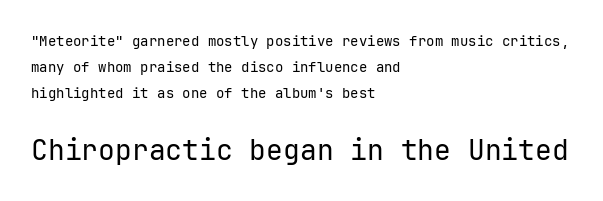
Nothing sits at the stroke ends, so this counts as sans-serif. In this sample the second text group is rendered at the bigger scale. The tracking reads as untouched default to a designer's eye. Plain, unruled lines of type.
